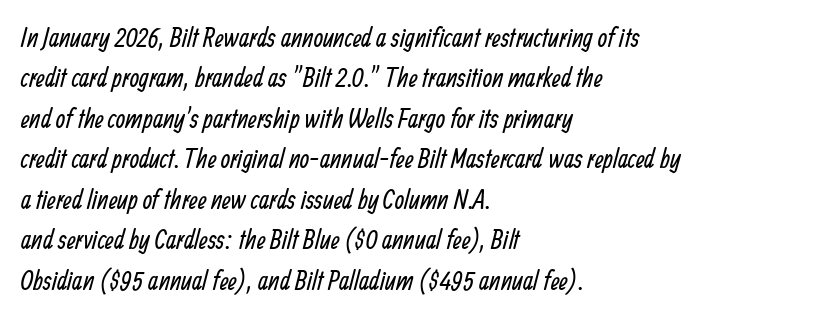
The image shows 27 px text type; set left-aligned, normal line spacing (1.5x), normal letter spacing, not underlined.
